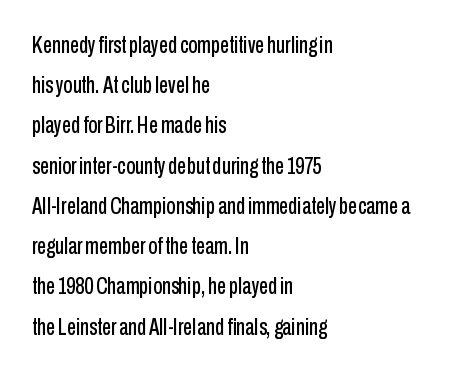
Q: Is the text italic (slanted)? A: No, it is upright.
Q: Is the text underlined? A: No.
Q: How is the paragraph aligned? A: Left-aligned.
Q: Is the spacing between letters normal or unusually wide? A: Normal.
